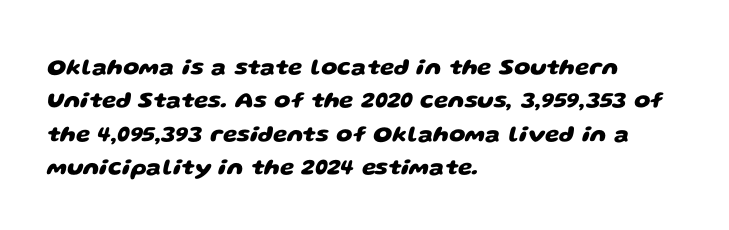
Q: Is the text bold? A: Yes.
Q: Is the text underlined? A: No.
Q: How is the paragraph aligned? A: Left-aligned.
Q: Is the spacing between letters normal or unusually wide? A: Normal.
Q: Is the spacing between lines tight, normal or loose? A: Normal.
